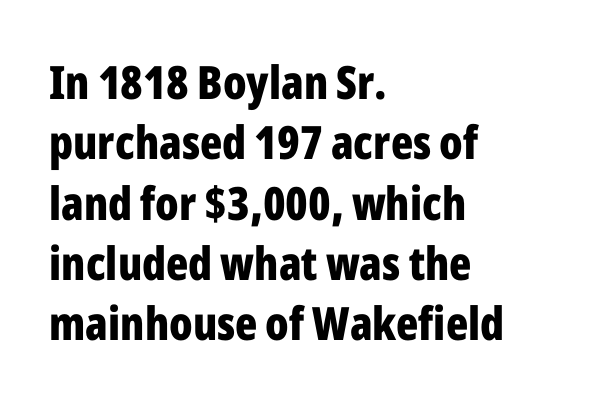
{"serif": "no", "italic": "no", "bold": "yes", "weight": "bold", "width": "condensed", "stroke_contrast": "low", "x_height": "medium", "monospaced": "no", "underline": "no", "align": "left", "line_spacing": "normal", "line_spacing_ratio": 1.31, "letter_spacing": "normal", "letter_spacing_em": 0.0, "glyph_px": 46}
